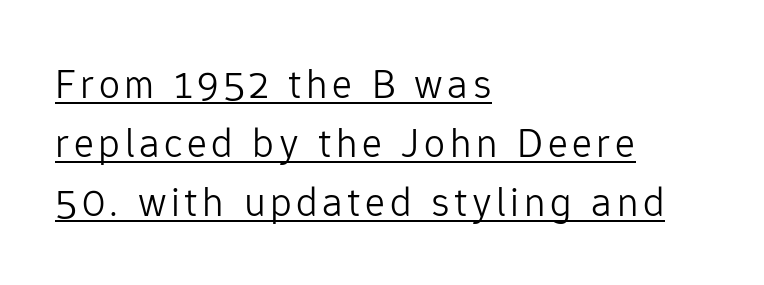
{"serif": "no", "italic": "no", "bold": "no", "weight": "light", "width": "normal", "stroke_contrast": "low", "x_height": "medium", "monospaced": "no", "underline": "yes", "align": "left", "line_spacing": "normal", "line_spacing_ratio": 1.4, "glyph_px": 42}
